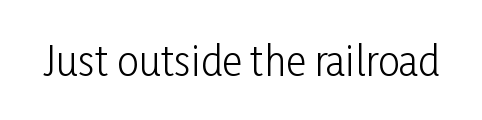
{"serif": "no", "italic": "no", "bold": "no", "weight": "light", "width": "condensed", "stroke_contrast": "low", "x_height": "medium", "monospaced": "no", "underline": "no", "letter_spacing": "normal", "letter_spacing_em": 0.0, "glyph_px": 39}
